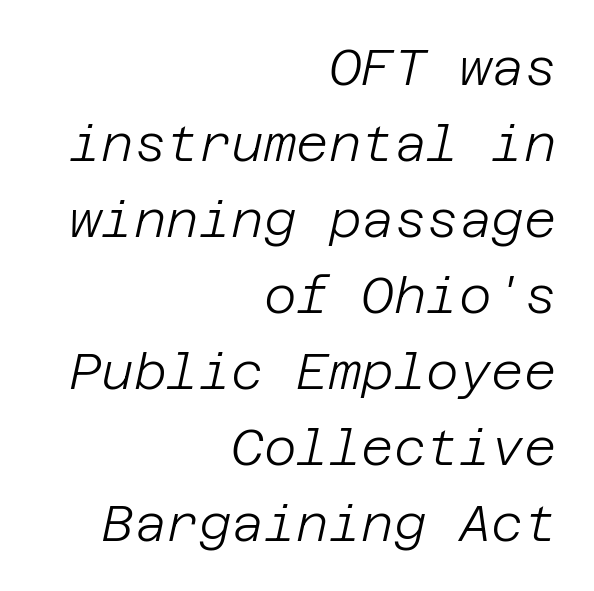
Q: Is the text bold? A: No.
Q: Is the text italic (slanted)? A: Yes, it leans right by about 12 degrees.
Q: Is the text underlined? A: No.
Q: How is the paragraph aligned? A: Right-aligned.
Q: Is the spacing between letters normal or unusually wide? A: Normal.
Q: Is the spacing between lines tight, normal or loose? A: Normal.
Q: Width (condensed, normal, or wide)? A: Normal.
Q: Stroke contrast? A: Low.
Q: x-height? A: Large.
